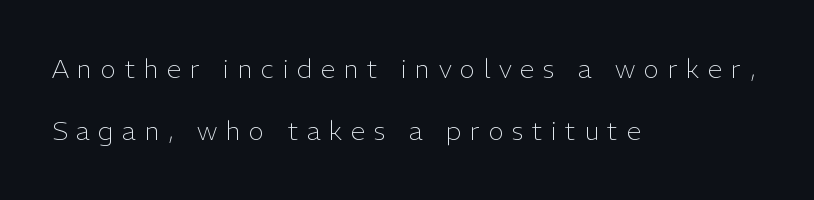
Q: Is the text bold? A: No.
Q: Is the text italic (slanted)? A: No, it is upright.
Q: Is the text underlined? A: No.
Q: How is the paragraph aligned? A: Left-aligned.
Q: Is the spacing between letters normal or unusually wide? A: Unusually wide.
Q: Is the spacing between lines tight, normal or loose? A: Loose.
